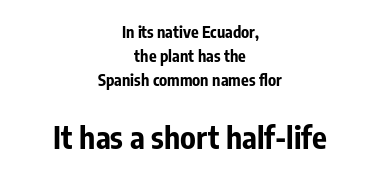
This sample uses plain, unmodified letter spacing. Compared with a flush-left layout, this one balances lines on the center instead. Every stem runs plumb, perpendicular to the baseline. The designer gave the closing block more size than the opening block. This is sans-serif lettering, the kind often seen on screens and signage.
